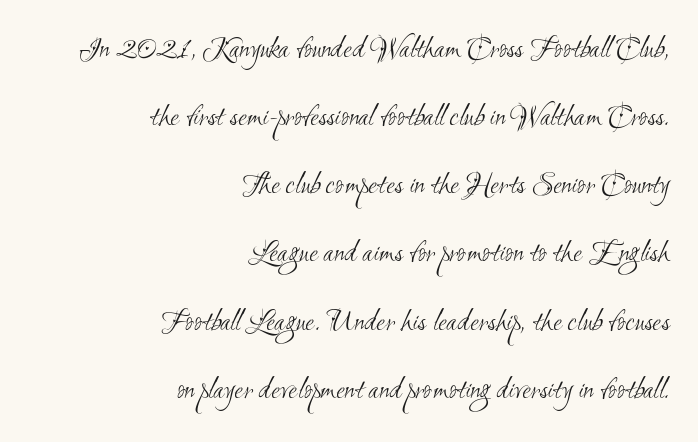
The image shows 32 px light, condensed sans-serif type; set right-aligned, loose line spacing (2.13x), normal letter spacing, not underlined; medium stroke contrast and a small x-height.
